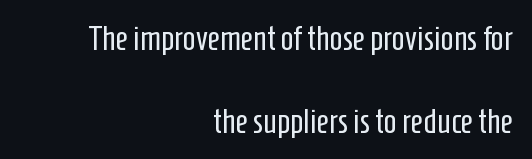
The image shows 34 px regular-weight, condensed sans-serif type, upright; set right-aligned, loose line spacing (2.44x), normal letter spacing, not underlined; low stroke contrast and a medium x-height.
